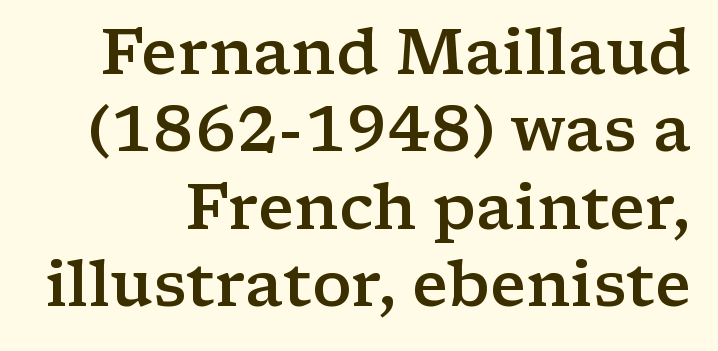
Tracking here is standard; glyphs follow each other at the usual distance. The area under the type is left untouched. Do the characters align in a grid? No, the font is proportional. Set as a demibold, roughly 600 on the weight scale.
